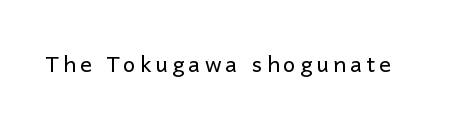
The image shows 22 px text type, upright; set not underlined.
